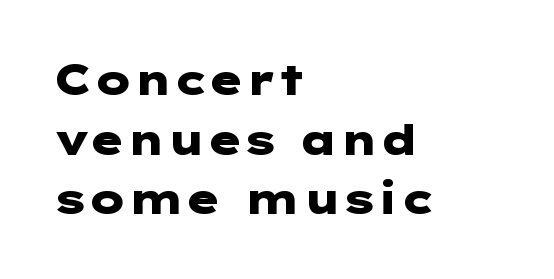
{"serif": "no", "italic": "no", "bold": "yes", "weight": "heavy", "width": "wide", "stroke_contrast": "low", "x_height": "medium", "underline": "no", "align": "left", "line_spacing": "normal", "line_spacing_ratio": 1.42, "letter_spacing": "normal", "letter_spacing_em": 0.0, "glyph_px": 42}
